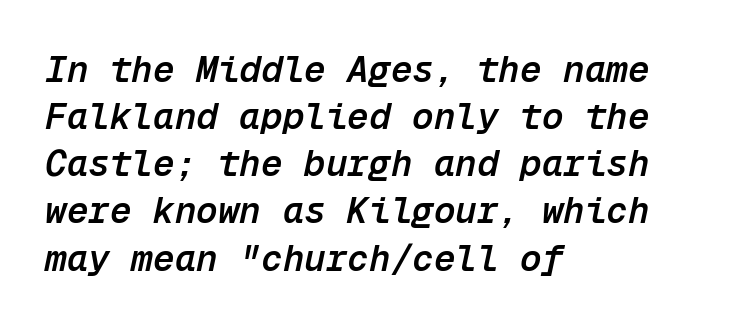
The letterforms sit shoulder to shoulder at normal distance. The paragraph has a hard left edge and a soft right edge. Bare-footed words on every line. Reading down the column, the eye jumps a familiar distance to each next line. Each letter, wide or thin by design, is forced into the same width here. Heft: intermediate — a semibold.
